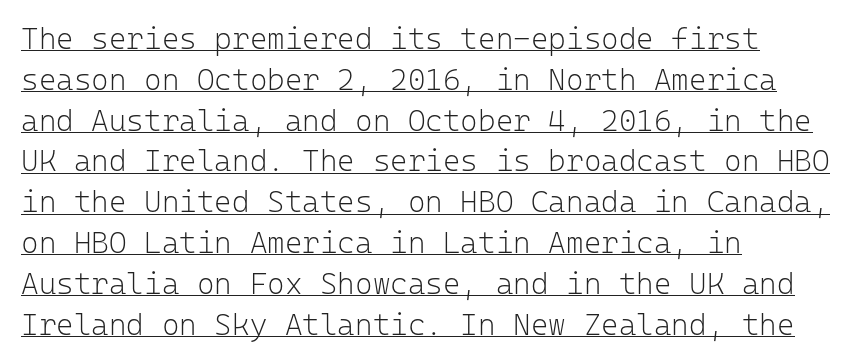
What kind of face is this? One without serifs — a sans. The specimen reads as upright at a glance. Underline: present. Note the uniform advance width — an 'i' takes as much space as an 'm'. Look at the tracking — it's just the regular setting, nothing added. The face looks like a standard text weight, possibly lighter.
